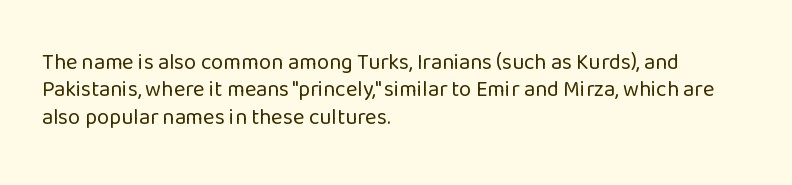
The image shows 22 px text type, upright; set left-aligned, normal line spacing (1.25x), normal letter spacing, not underlined.
